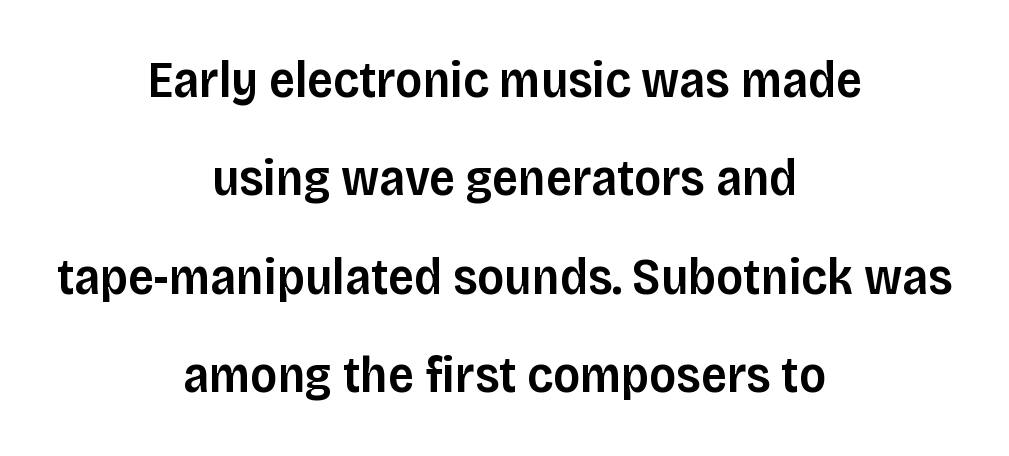
Plain, unruled lines of type. These lines stack symmetrically, like a column narrowing and widening about its center. Examine the stroke ends and you'll find no serifs. Do the characters align in a grid? No, the font is proportional. The letters sit at their default tracking, neither squeezed nor spread.
